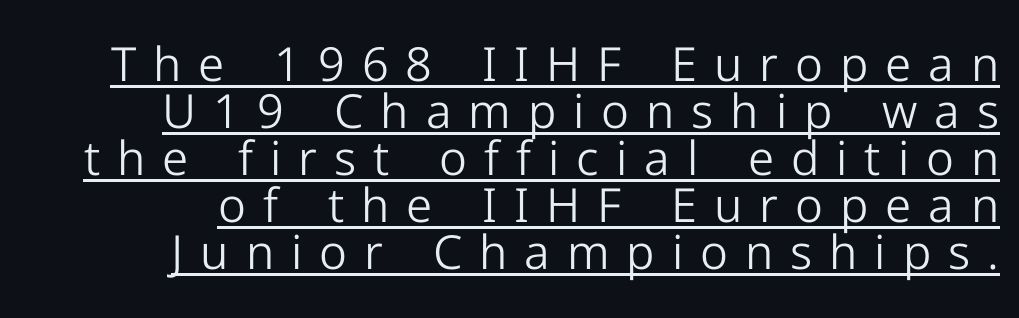
{"serif": "no", "italic": "no", "bold": "no", "weight": "light", "width": "normal", "stroke_contrast": "low", "x_height": "medium", "monospaced": "no", "underline": "yes", "align": "right", "line_spacing": "tight", "line_spacing_ratio": 1.0, "letter_spacing": "wide", "letter_spacing_em": 0.36, "glyph_px": 47}
